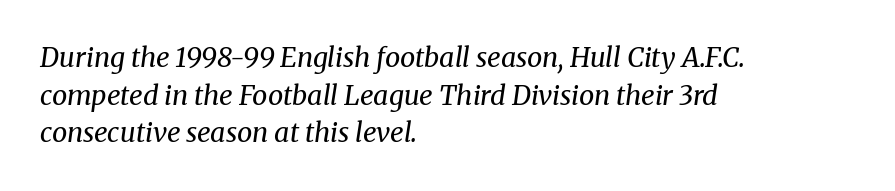
Q: Is the text bold? A: No.
Q: Is the text italic (slanted)? A: Yes, it leans right by about 8 degrees.
Q: Is the text underlined? A: No.
Q: How is the paragraph aligned? A: Left-aligned.
Q: Is the spacing between letters normal or unusually wide? A: Normal.
Q: Is the spacing between lines tight, normal or loose? A: Normal.
